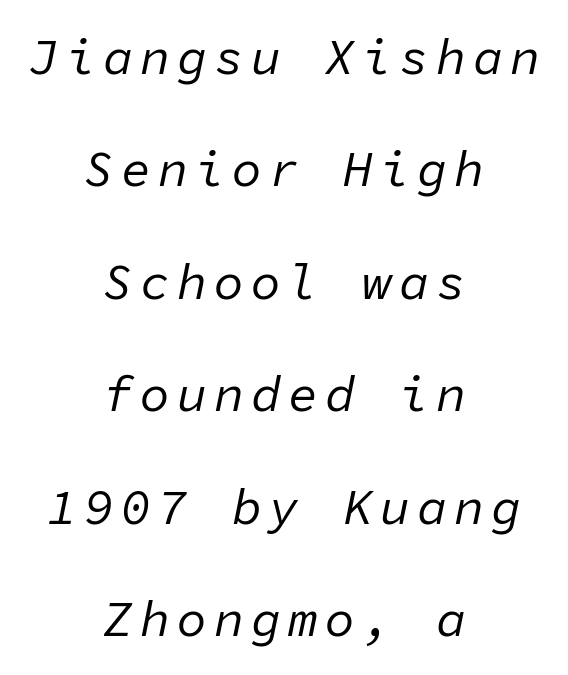
The image shows 50 px regular-weight type, italic (leaning right), monospaced; set centered, loose line spacing (2.25x), not underlined; low stroke contrast and a medium x-height.
